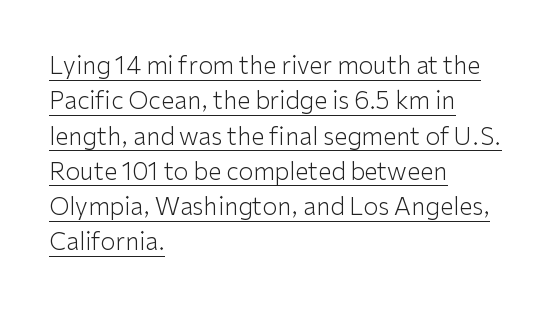
{"italic": "no", "bold": "no", "underline": "yes", "align": "left", "line_spacing": "normal", "line_spacing_ratio": 1.47, "letter_spacing": "normal", "letter_spacing_em": 0.0, "glyph_px": 24}
